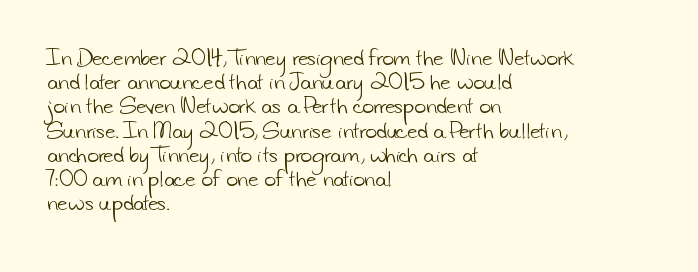
The image shows 20 px text type; set left-aligned, line spacing 1.21x, normal letter spacing, not underlined.
